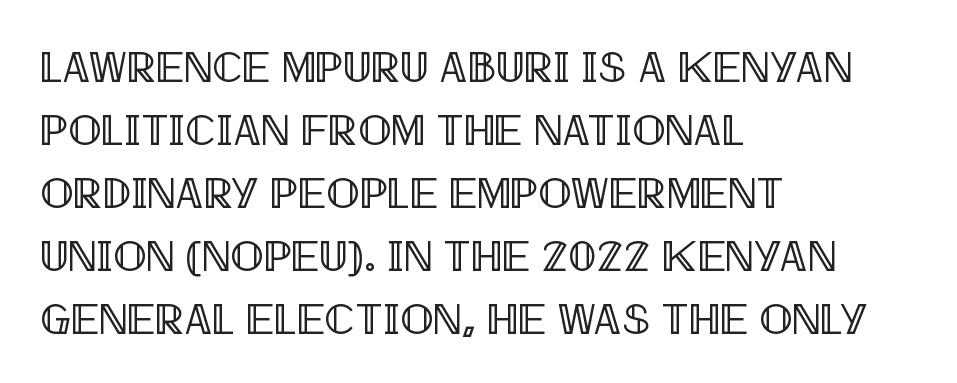
Caption: standard tracking, unaltered. These lines were composed using upright roman letters. Students, observe: this is what conventionally led text looks like. All the whitespace from short lines collects on the right. Underlining? Definitely not there. Here the designer chose a conventional face with non-uniform glyph widths.
